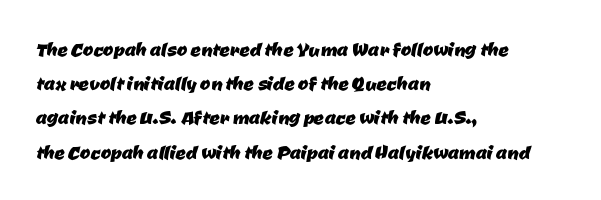
The paragraph has a hard left edge and a soft right edge. The glyphs are unaccompanied by any horizontal stroke below them. You could call the tracking neutral — neither tight nor loose. Vertical spacing — default.
